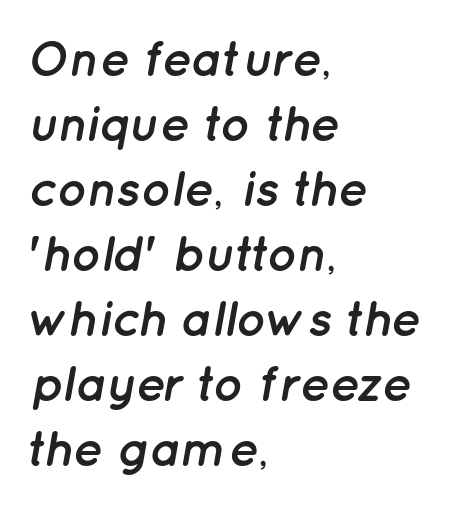
Q: Is the text bold? A: Yes.
Q: Is the text italic (slanted)? A: Yes, it leans right by about 12 degrees.
Q: Is the text underlined? A: No.
Q: How is the paragraph aligned? A: Left-aligned.
Q: Is the spacing between letters normal or unusually wide? A: Normal.
Q: Is the spacing between lines tight, normal or loose? A: Normal.
Q: Width (condensed, normal, or wide)? A: Normal.
Q: Stroke contrast? A: Low.
Q: x-height? A: Medium.
Q: Monospaced? A: No.
